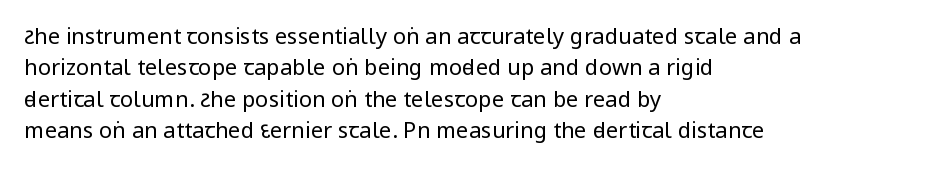
The image shows 22 px text type, upright; set left-aligned, normal line spacing (1.43x), normal letter spacing, not underlined.
